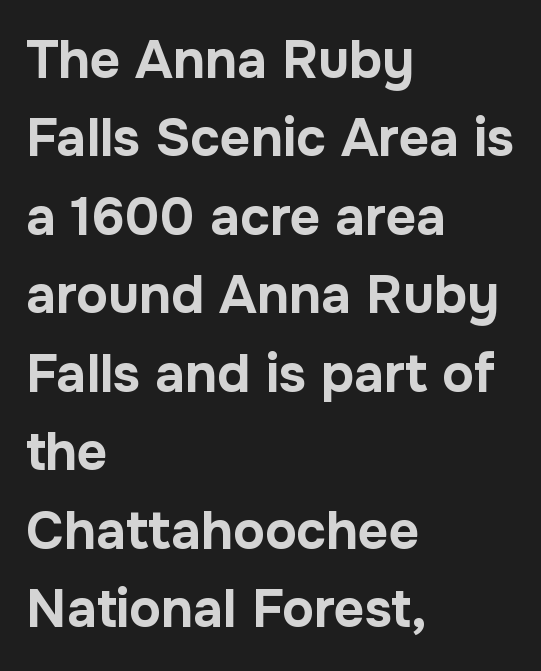
{"serif": "no", "italic": "no", "bold": "yes", "weight": "bold", "width": "normal", "stroke_contrast": "low", "x_height": "medium", "monospaced": "no", "underline": "no", "align": "left", "line_spacing": "normal", "line_spacing_ratio": 1.48, "letter_spacing": "normal", "letter_spacing_em": 0.0, "glyph_px": 53}
